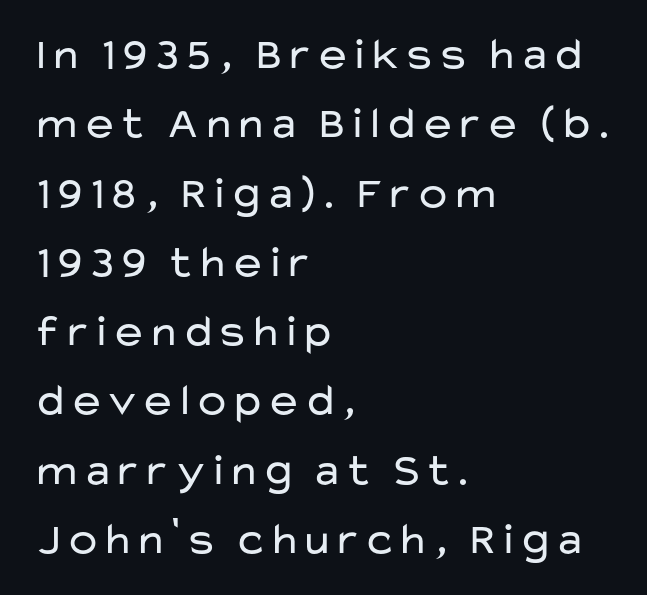
Q: Is the text bold? A: No.
Q: Is the text italic (slanted)? A: No, it is upright.
Q: Is the typeface a serif or a sans-serif typeface? A: Sans-serif.
Q: Is the text underlined? A: No.
Q: How is the paragraph aligned? A: Left-aligned.
Q: Is the spacing between letters normal or unusually wide? A: Normal.
Q: Is the spacing between lines tight, normal or loose? A: Normal.
Q: Width (condensed, normal, or wide)? A: Wide.
Q: Stroke contrast? A: Low.
Q: x-height? A: Medium.
Q: Monospaced? A: No.
